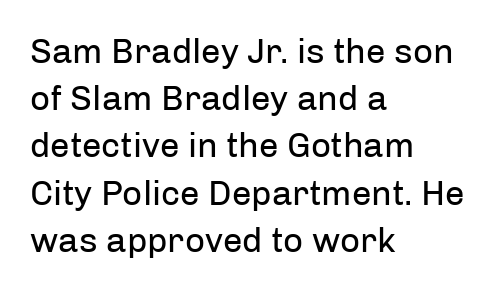
The image shows 35 px regular-weight sans-serif type, upright; set left-aligned, normal line spacing (1.35x), normal letter spacing, not underlined; low stroke contrast and a medium x-height.
